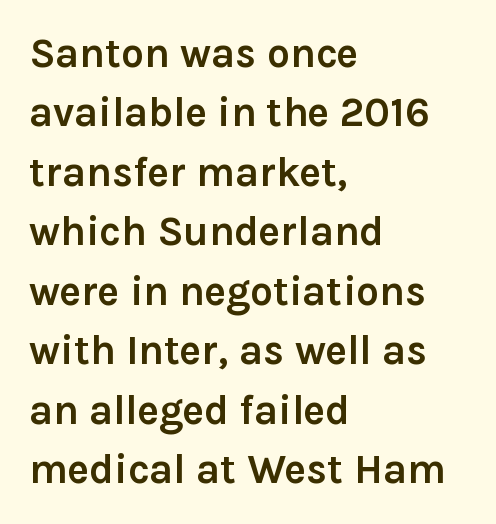
Are there feet on the stems? There aren't — it's a sans. Do the letters lean? They stand straight. Casual observation: everything's shoved over to the left. Vertical spacing — default. Students, note that the glyphs here touch the page at normal intervals.
